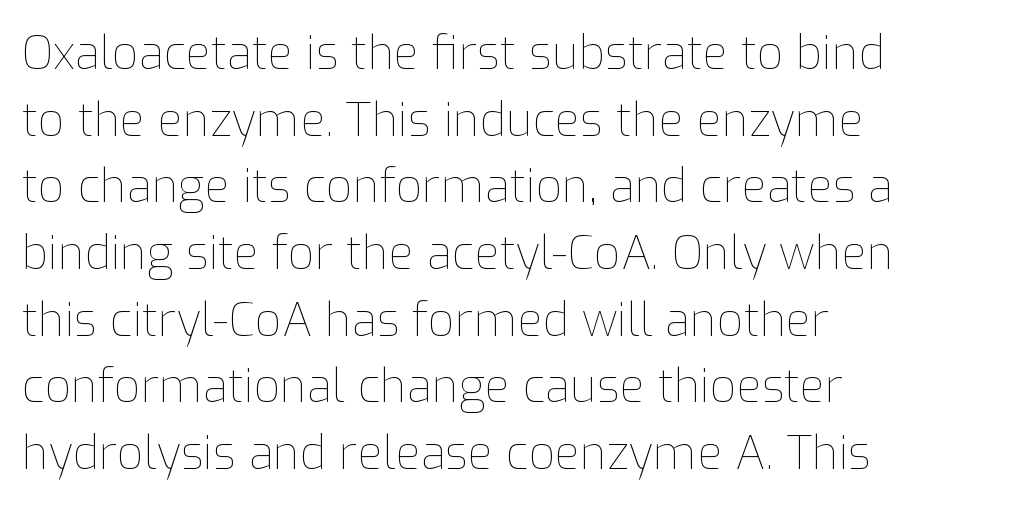
The image shows 46 px thin type, upright; set left-aligned, normal line spacing (1.45x), normal letter spacing, not underlined; low stroke contrast and a medium x-height.
